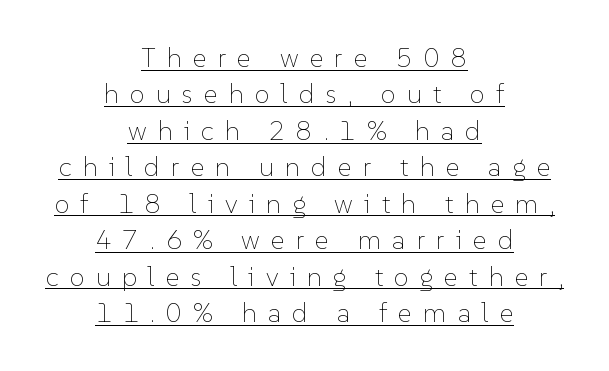
The setting favours the middle, as headings and verse often do. When letters stand straight like this, we call the style roman or upright. Successive baselines arrive at the customary interval. This sample carries an underscore along the baseline area. The face looks like a standard text weight, possibly lighter. Inter-character spacing is expanded well beyond the font's built-in metrics.
